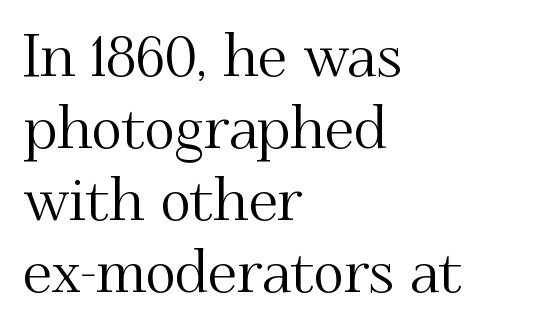
{"serif": "yes", "italic": "no", "width": "normal", "stroke_contrast": "medium", "x_height": "small", "monospaced": "no", "underline": "no", "align": "left", "line_spacing_ratio": 1.22, "letter_spacing": "normal", "letter_spacing_em": 0.0, "glyph_px": 59}
